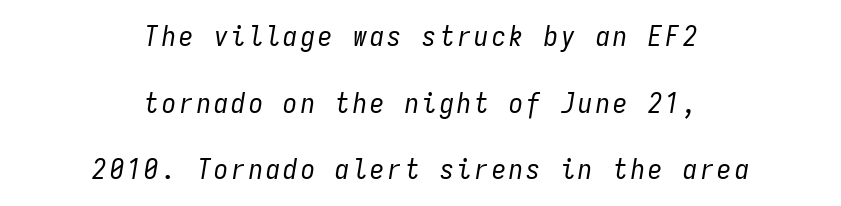
Whoever set this chose breathing room over compactness in the vertical rhythm. Notice how the passage keeps no hard edge, just a central spine. No heavy texture on the line: the type isn't bold. Unmarked baselines from the first word to the last. The passage shown is typed in a monospace face where columns stay perfectly aligned. The text carries the slant typical of an italic or oblique font.
